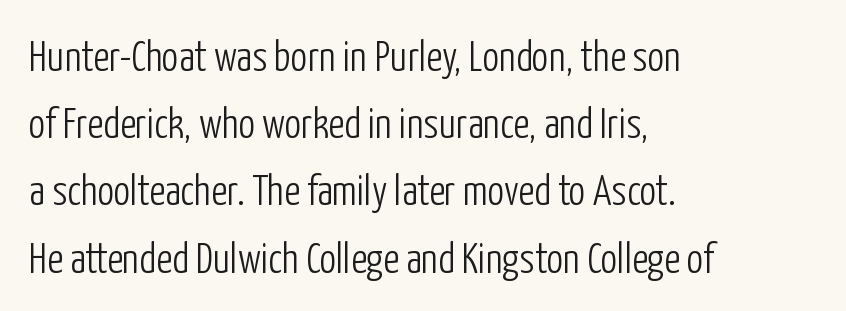
The image shows 42 px light, condensed sans-serif type, upright; set left-aligned, normal line spacing (1.6x), normal letter spacing, not underlined; low stroke contrast and a medium x-height.
